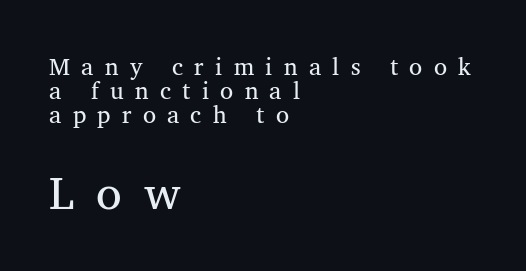
Check the space under the baseline: it is left empty. Is the type heavy? It reads as light-to-regular instead. Small tapered or slab feet sit at the stroke ends, so this counts as serif. When letters stand straight like this, we call the style roman or upright.
